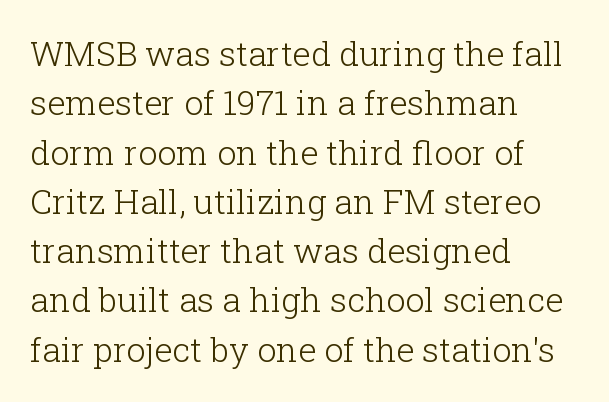
The image shows 34 px light serif type, upright; set left-aligned, normal line spacing (1.45x), normal letter spacing, not underlined; low stroke contrast and a medium x-height.
